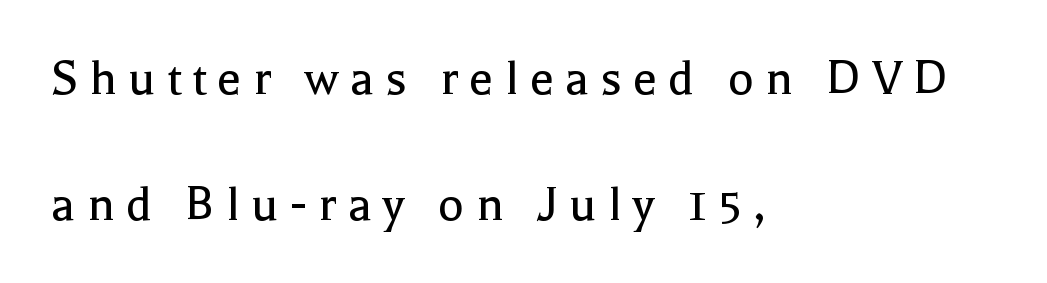
The image shows 54 px regular-weight serif type, upright; set left-aligned, loose line spacing (2.33x), unusually wide letter spacing (+0.21 em), not underlined; a medium x-height.
